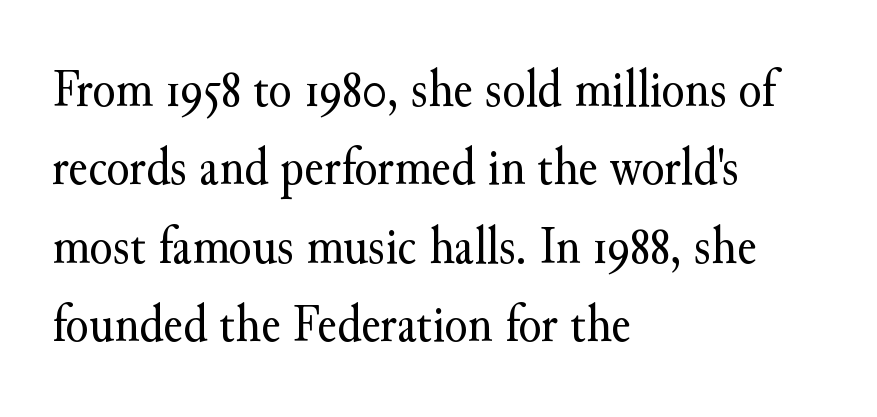
{"serif": "yes", "italic": "no", "bold": "no", "weight": "regular", "width": "normal", "stroke_contrast": "medium", "x_height": "small", "monospaced": "no", "underline": "no", "align": "left", "line_spacing": "normal", "line_spacing_ratio": 1.48, "letter_spacing": "normal", "letter_spacing_em": 0.0, "glyph_px": 53}
